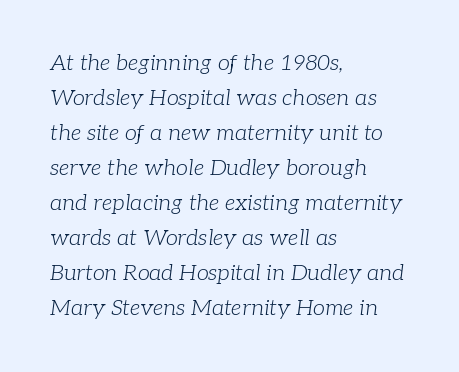
The image shows 22 px text type, italic (leaning right); set left-aligned, normal line spacing (1.59x), normal letter spacing, not underlined.
